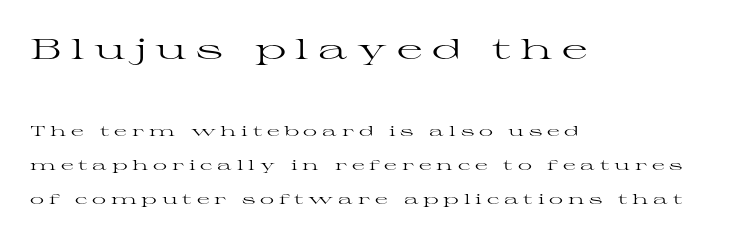
Q: Is the text bold? A: No.
Q: Is the text italic (slanted)? A: No, it is upright.
Q: Is the typeface a serif or a sans-serif typeface? A: Serif.
Q: Is the text underlined? A: No.
Q: How is the paragraph aligned? A: Left-aligned.
Q: Is the spacing between letters normal or unusually wide? A: Unusually wide.
Q: Is the spacing between lines tight, normal or loose? A: Loose.
Q: Which block of text is set in a larger size, the first (top) or the second (bottom)? A: The first (top) one.
Q: Width (condensed, normal, or wide)? A: Wide.
Q: Stroke contrast? A: High.
Q: x-height? A: Medium.
Q: Monospaced? A: No.
